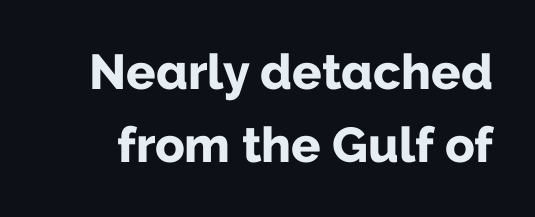
This sample has the flowing, uneven cadence of proportional lettering. One glance says typical: line gaps are just what's usual. The rendering uses a bold face; every stroke is thick and dark. The characters display no serif detailing; their extremities are plain. Rendered with straight, roman letterforms. Letter spacing: default.
